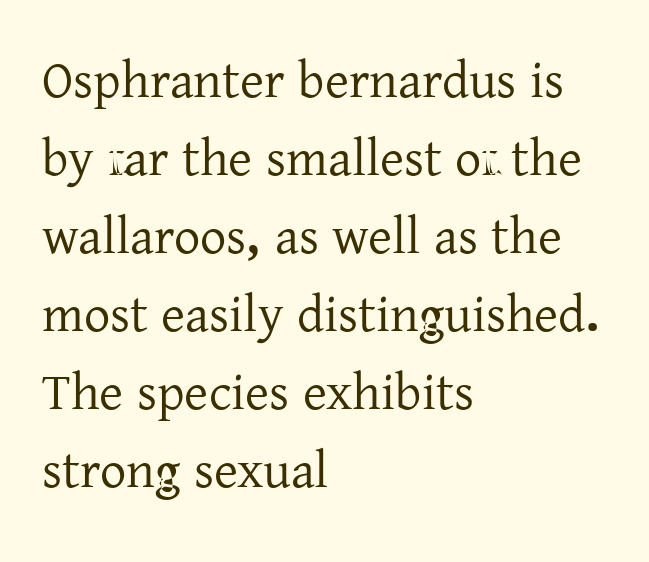
Q: Is the text italic (slanted)? A: No, it is upright.
Q: Is the typeface a serif or a sans-serif typeface? A: Serif.
Q: Is the text underlined? A: No.
Q: How is the paragraph aligned? A: Left-aligned.
Q: Is the spacing between letters normal or unusually wide? A: Normal.
Q: Is the spacing between lines tight, normal or loose? A: Normal.
Q: Width (condensed, normal, or wide)? A: Normal.
Q: Stroke contrast? A: Low.
Q: x-height? A: Medium.
Q: Monospaced? A: No.
